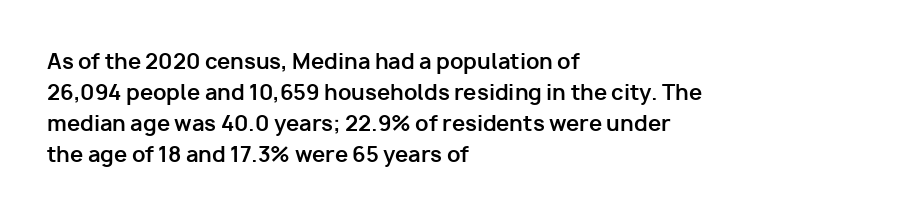
Q: Is the text bold? A: Yes.
Q: Is the text italic (slanted)? A: No, it is upright.
Q: Is the text underlined? A: No.
Q: How is the paragraph aligned? A: Left-aligned.
Q: Is the spacing between letters normal or unusually wide? A: Normal.
Q: Is the spacing between lines tight, normal or loose? A: Normal.
